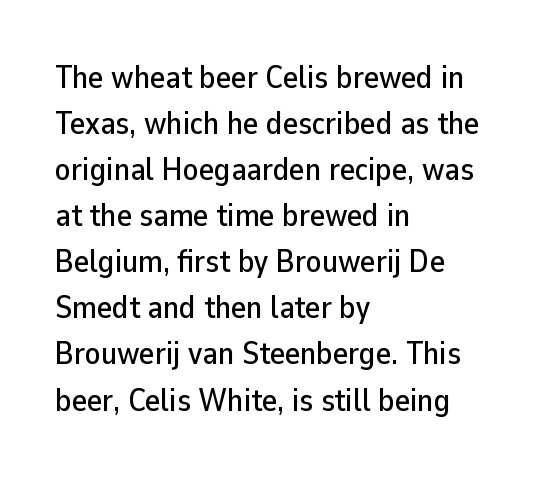
If you measured baseline to baseline, you'd find a middling distance. Characters remain perfectly vertical along every line. The text was rendered using a sans face with plain stroke endings. Is this a fixed-width face? No — the glyphs have proportional, varying widths. The specimen omits any rule beneath the text block's lines.
